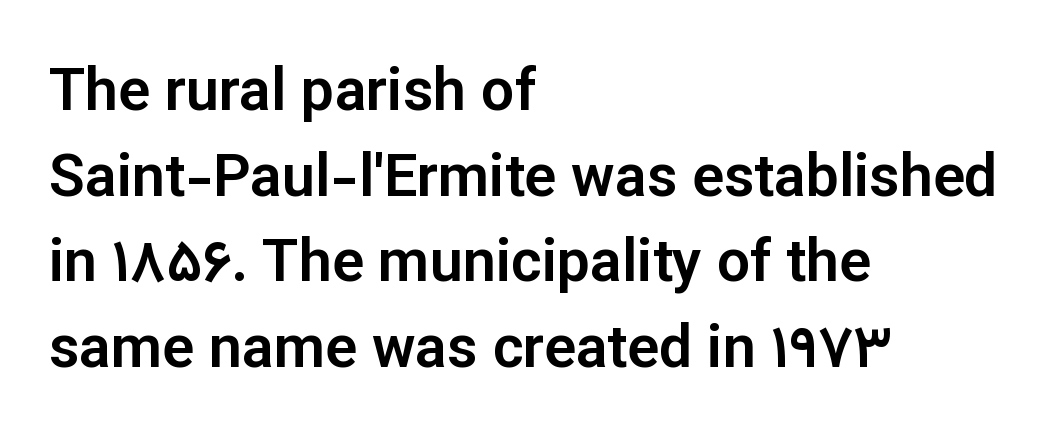
Q: Is the text italic (slanted)? A: No, it is upright.
Q: Is the typeface a serif or a sans-serif typeface? A: Sans-serif.
Q: Is the text underlined? A: No.
Q: How is the paragraph aligned? A: Left-aligned.
Q: Is the spacing between letters normal or unusually wide? A: Normal.
Q: Is the spacing between lines tight, normal or loose? A: Normal.
Q: Width (condensed, normal, or wide)? A: Normal.
Q: Stroke contrast? A: Low.
Q: x-height? A: Medium.
Q: Monospaced? A: No.
